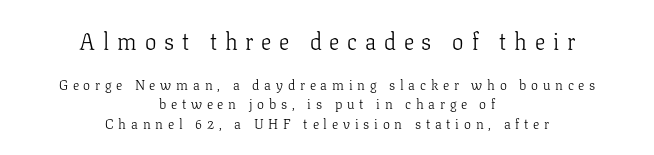
{"italic": "no", "bold": "no", "underline": "no", "align": "center", "line_spacing": "normal", "line_spacing_ratio": 1.4, "letter_spacing": "wide", "letter_spacing_em": 0.34, "larger_block": "first", "size_ratio": 1.64, "glyph_px": 23}
